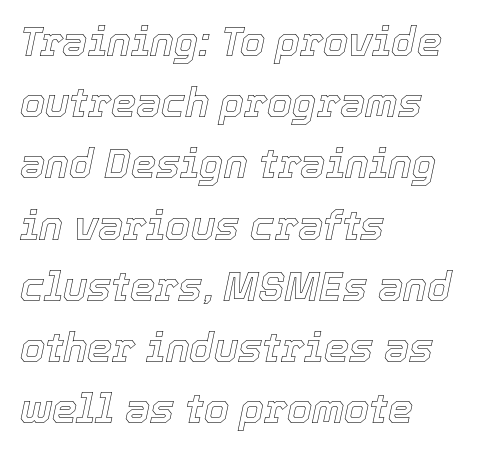
Q: Is the text italic (slanted)? A: Yes, it leans right by about 12 degrees.
Q: Is the text underlined? A: No.
Q: How is the paragraph aligned? A: Left-aligned.
Q: Is the spacing between letters normal or unusually wide? A: Normal.
Q: Is the spacing between lines tight, normal or loose? A: Normal.
Q: Width (condensed, normal, or wide)? A: Normal.
Q: x-height? A: Medium.
Q: Monospaced? A: No.
